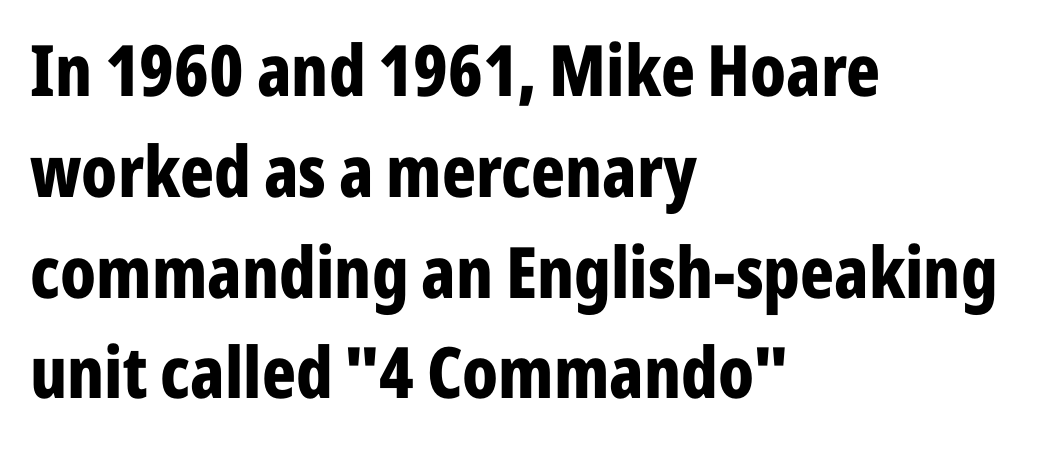
Stroke terminals: plain, sans-serif. You could not count columns in this text — the font is proportionally spaced. In terms of posture, this sample is upright. Compared with a centered layout, this one pins lines to the left instead.
